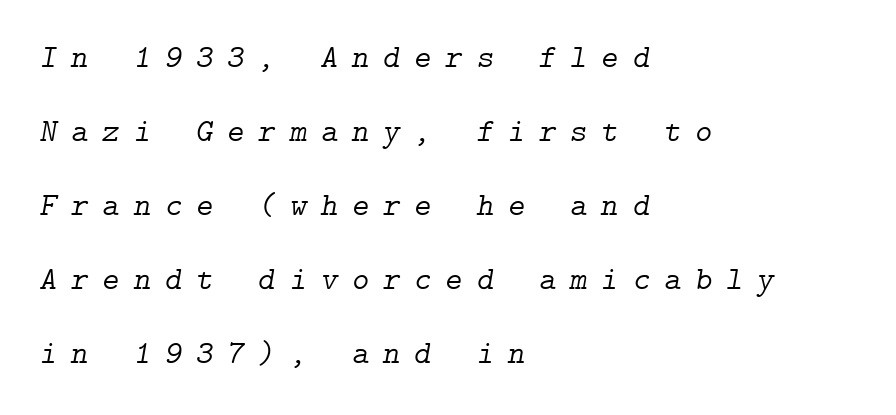
Q: Is the text bold? A: No.
Q: Is the text italic (slanted)? A: Yes, it leans right by about 9 degrees.
Q: Is the typeface a serif or a sans-serif typeface? A: Serif.
Q: Is the text underlined? A: No.
Q: How is the paragraph aligned? A: Left-aligned.
Q: Is the spacing between letters normal or unusually wide? A: Unusually wide.
Q: Is the spacing between lines tight, normal or loose? A: Loose.
Q: Width (condensed, normal, or wide)? A: Normal.
Q: Stroke contrast? A: Low.
Q: x-height? A: Medium.
